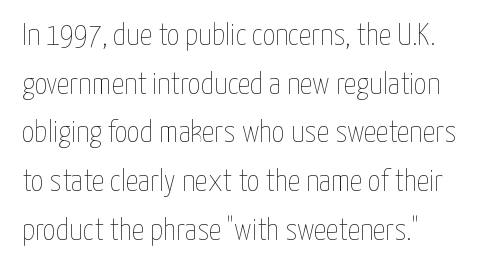
{"italic": "no", "bold": "no", "weight": "thin", "width": "condensed", "stroke_contrast": "low", "x_height": "medium", "monospaced": "no", "underline": "no", "line_spacing": "normal", "line_spacing_ratio": 1.57, "letter_spacing": "normal", "letter_spacing_em": 0.0, "glyph_px": 31}
